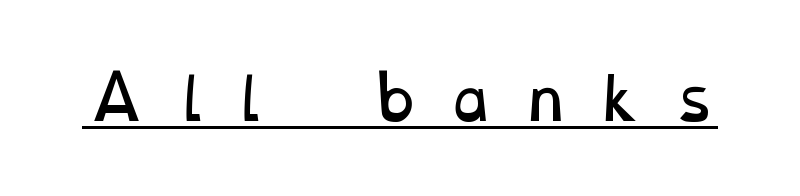
Short note: letters widely spaced. Beneath each row of characters lies a ruled line. Here the designer chose a conventional face with non-uniform glyph widths. The typesetting does not lean heavy: it is not bold.
